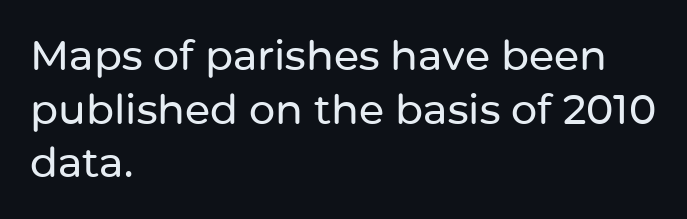
{"serif": "no", "italic": "no", "width": "normal", "stroke_contrast": "low", "x_height": "medium", "monospaced": "no", "underline": "no", "align": "left", "line_spacing": "normal", "line_spacing_ratio": 1.31, "letter_spacing": "normal", "letter_spacing_em": 0.0, "glyph_px": 41}
